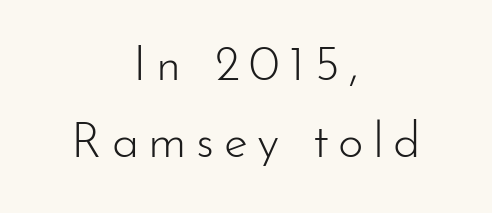
Q: Is the text bold? A: No.
Q: Is the text italic (slanted)? A: No, it is upright.
Q: Is the typeface a serif or a sans-serif typeface? A: Sans-serif.
Q: Is the text underlined? A: No.
Q: How is the paragraph aligned? A: Centered.
Q: Is the spacing between lines tight, normal or loose? A: Normal.
Q: Width (condensed, normal, or wide)? A: Normal.
Q: Stroke contrast? A: Low.
Q: x-height? A: Small.
Q: Monospaced? A: No.
